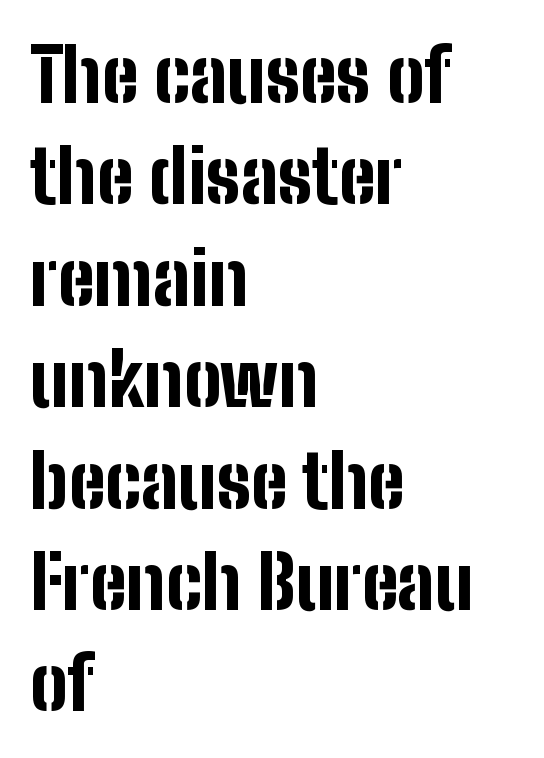
{"serif": "no", "italic": "no", "bold": "yes", "weight": "bold", "width": "condensed", "stroke_contrast": "low", "x_height": "medium", "monospaced": "no", "underline": "no", "align": "left", "line_spacing": "normal", "line_spacing_ratio": 1.37, "letter_spacing": "normal", "letter_spacing_em": 0.0, "glyph_px": 74}
